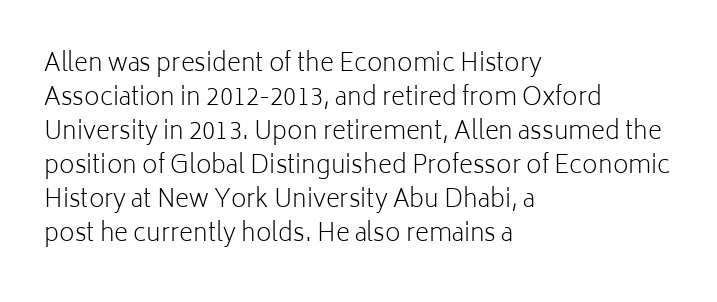
{"italic": "no", "bold": "no", "underline": "no", "align": "left", "line_spacing": "normal", "line_spacing_ratio": 1.42, "letter_spacing": "normal", "letter_spacing_em": 0.0, "glyph_px": 24}
